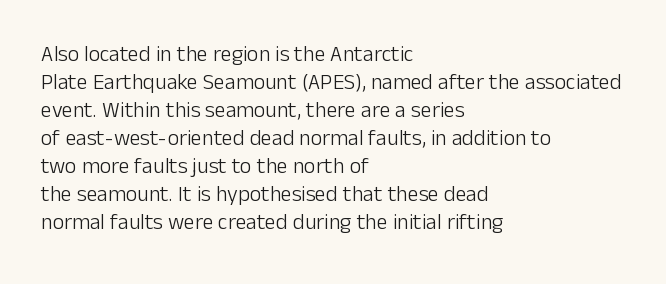
{"italic": "no", "bold": "no", "underline": "no", "align": "left", "line_spacing": "normal", "line_spacing_ratio": 1.27, "letter_spacing": "normal", "letter_spacing_em": 0.0, "glyph_px": 22}
